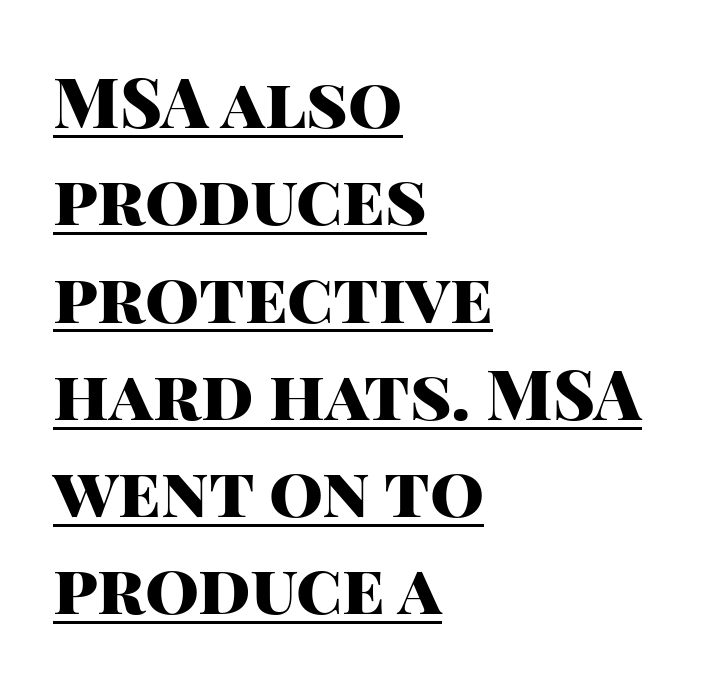
Is there any slant? The stems are plumb. If you drew a ruler down the left edge, every line would touch it. Tracking here is standard; glyphs follow each other at the usual distance. The rendering uses a moderate line-height, typical for paragraphs.
